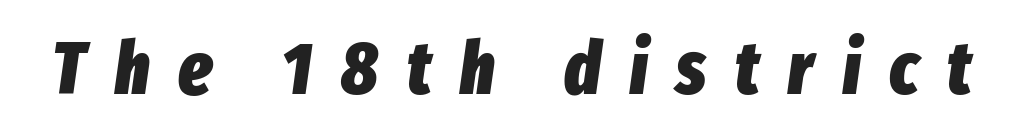
{"italic": "yes", "lean": "right", "slant_degrees": 8, "bold": "yes", "weight": "heavy", "width": "condensed", "stroke_contrast": "low", "x_height": "medium", "monospaced": "no", "underline": "no", "letter_spacing": "wide", "letter_spacing_em": 0.39, "glyph_px": 74}
